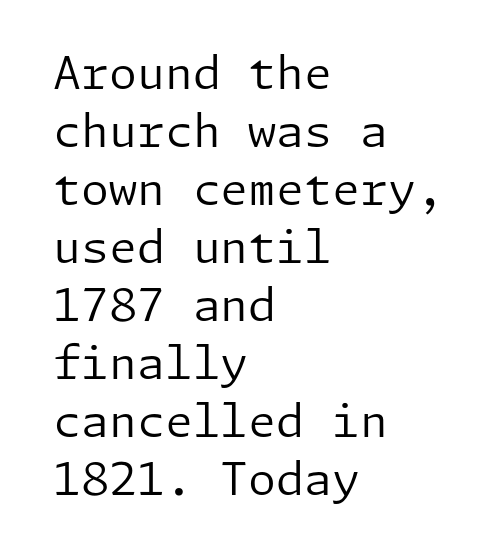
{"serif": "no", "italic": "no", "bold": "no", "weight": "regular", "width": "normal", "stroke_contrast": "low", "x_height": "medium", "underline": "no", "align": "left", "line_spacing": "normal", "line_spacing_ratio": 1.29, "letter_spacing": "normal", "letter_spacing_em": 0.0, "glyph_px": 45}
